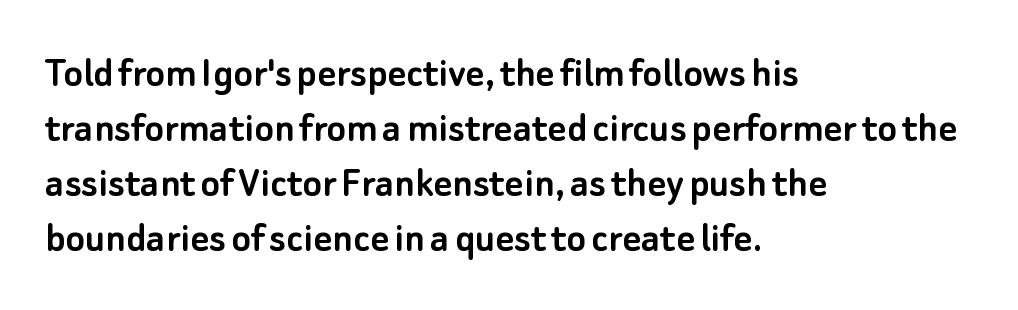
Q: Is the text italic (slanted)? A: No, it is upright.
Q: Is the typeface a serif or a sans-serif typeface? A: Sans-serif.
Q: Is the text underlined? A: No.
Q: How is the paragraph aligned? A: Left-aligned.
Q: Is the spacing between letters normal or unusually wide? A: Normal.
Q: Width (condensed, normal, or wide)? A: Normal.
Q: Stroke contrast? A: Low.
Q: x-height? A: Small.
Q: Monospaced? A: No.
